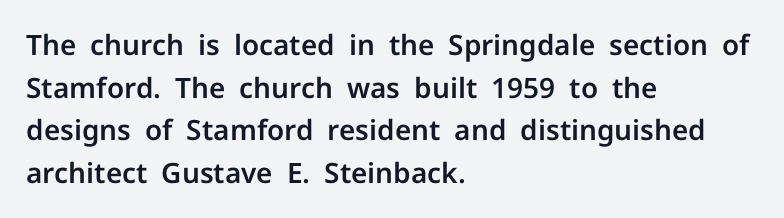
The image shows 28 px sans-serif type, upright; set left-aligned, normal line spacing (1.52x), normal letter spacing, not underlined; low stroke contrast and a medium x-height.
